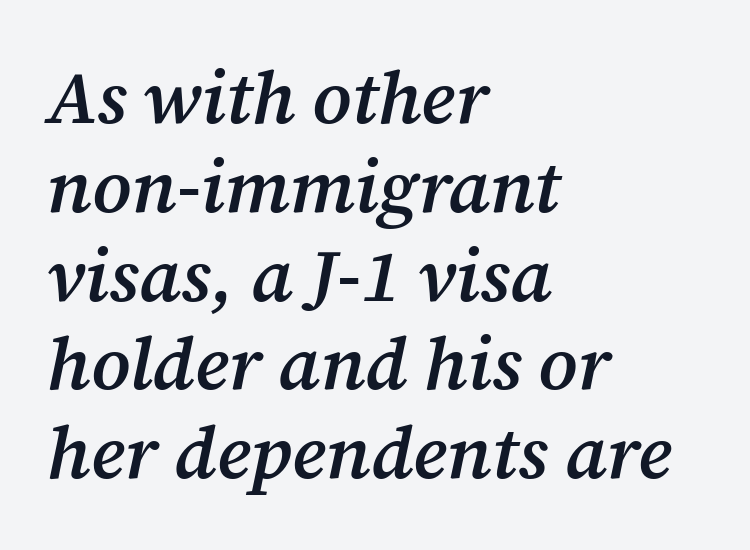
The image shows 74 px semibold serif type, italic (leaning right); set left-aligned, line spacing 1.2x, normal letter spacing, not underlined; medium stroke contrast and a medium x-height.
